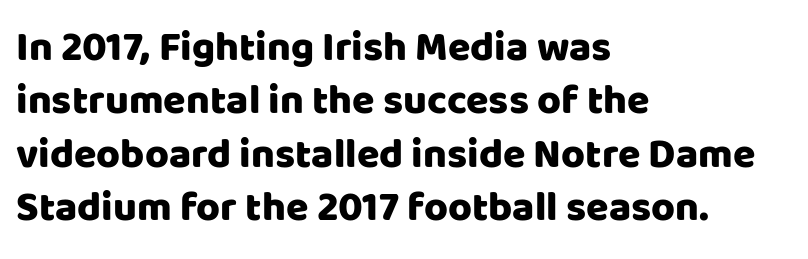
Character widths vary here, with narrow letters taking less room than wide ones. Compared with typical body copy, the letter spacing here is the same. Descender tails drop into unmarked territory. This sample is left-justified, so line endings fall wherever the words run out. Upright lettering throughout. Does the type have serifs? No, each stem ends abruptly.
